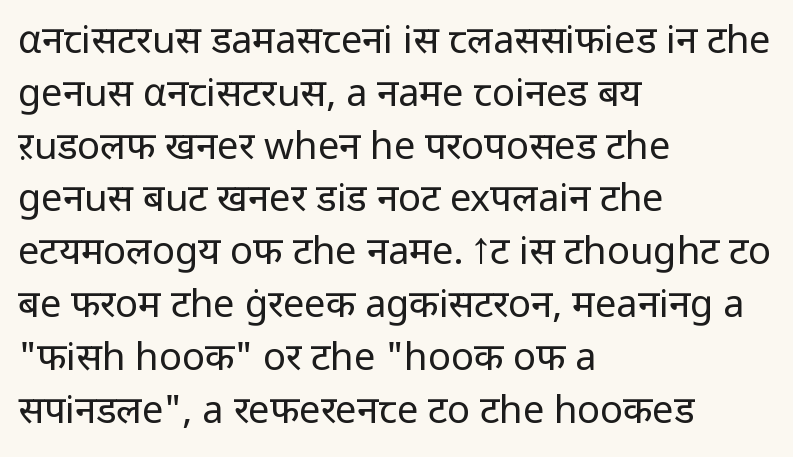
The image shows 38 px regular-weight sans-serif type, upright; set left-aligned, normal line spacing (1.39x), normal letter spacing, not underlined; low stroke contrast and a medium x-height.
